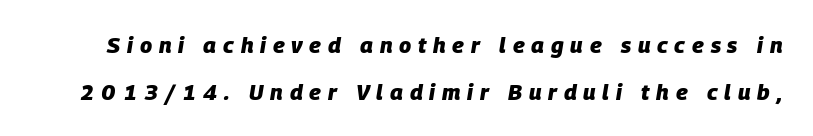
{"italic": "yes", "lean": "right", "slant_degrees": 9, "bold": "yes", "underline": "no", "line_spacing": "loose", "line_spacing_ratio": 2.13, "letter_spacing": "wide", "letter_spacing_em": 0.31, "glyph_px": 22}
